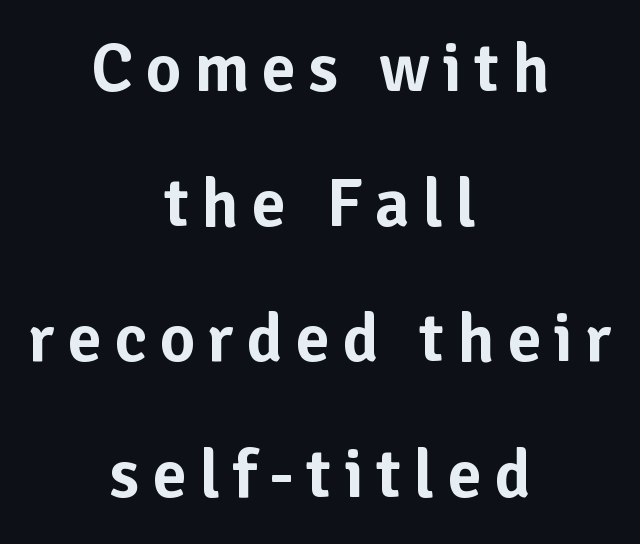
The image shows 69 px sans-serif type, upright; set centered, loose line spacing (1.96x), not underlined; low stroke contrast and a medium x-height.
